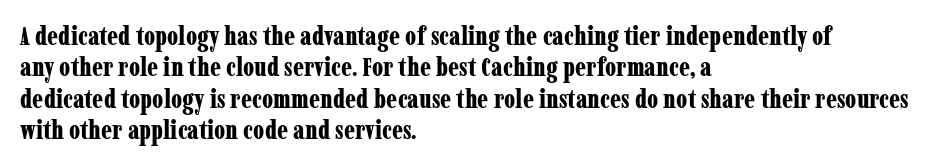
Posture: straight, roman, zero tilt. A student would call this left alignment; a typographer would say flush left, rag right. Rule under the text: the space is simply empty. Between one letter and the next there's only the usual sliver of space. Plenty of ink on the page — the face is bold.
